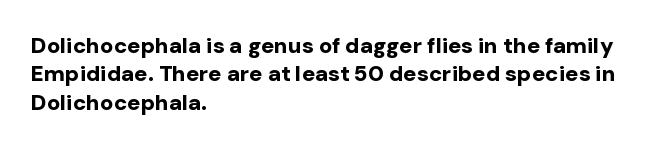
This is the regular roman posture of the typeface. The lines in this sample share a left origin and differ only in where they stop. Standard letterfit; no display-style spreading of the glyphs. Heavy-handed strokes throughout: this text is bold. The space directly below the letters is spotless.
